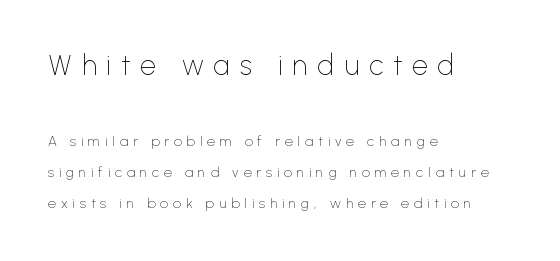
Whoever set this chose breathing room over compactness in the vertical rhythm. Letterform terminals end flat and unadorned throughout the passage. Descenders hang freely into open space. This sample has the flowing, uneven cadence of proportional lettering. The lettering holds an erect, upright posture throughout. One-word summary of the alignment: left.
